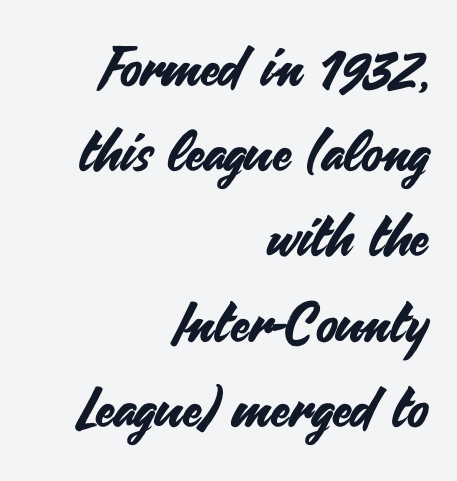
Q: Is the text italic (slanted)? A: Yes.
Q: Is the typeface a serif or a sans-serif typeface? A: Sans-serif.
Q: Is the text underlined? A: No.
Q: How is the paragraph aligned? A: Right-aligned.
Q: Is the spacing between letters normal or unusually wide? A: Normal.
Q: Is the spacing between lines tight, normal or loose? A: Normal.
Q: Width (condensed, normal, or wide)? A: Normal.
Q: Stroke contrast? A: Medium.
Q: x-height? A: Small.
Q: Monospaced? A: No.
